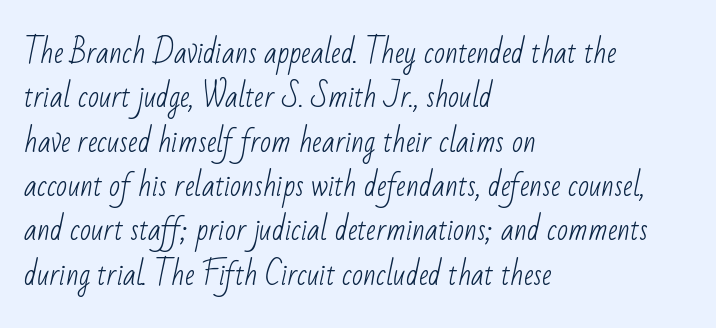
Q: Is the text bold? A: No.
Q: Is the typeface a serif or a sans-serif typeface? A: Sans-serif.
Q: Is the text underlined? A: No.
Q: How is the paragraph aligned? A: Left-aligned.
Q: Is the spacing between letters normal or unusually wide? A: Normal.
Q: Is the spacing between lines tight, normal or loose? A: Normal.
Q: Width (condensed, normal, or wide)? A: Condensed.
Q: Stroke contrast? A: Low.
Q: x-height? A: Small.
Q: Monospaced? A: No.
